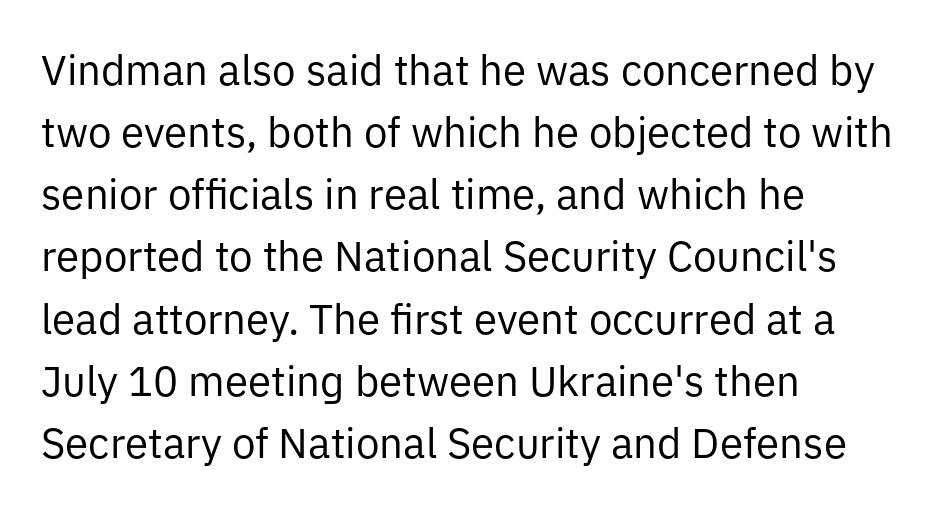
Weight class: somewhere from thin through regular. Observe the absence of serifs on each vertical stroke in this sample. The passage is arranged the way most books set body copy — flush left. The passage shown is not underscored anywhere. Honestly, the row spacing looks completely unremarkable. The letters stand straight up with perfectly vertical stems.
